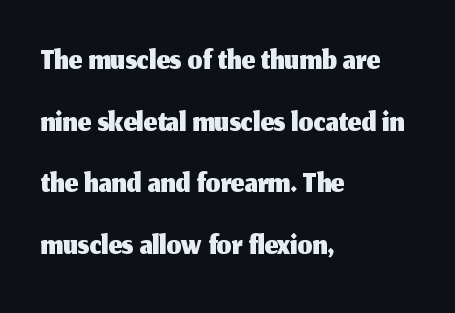
The image shows 47 px sans-serif type, upright; set left-aligned, normal line spacing (1.31x), normal letter spacing, not underlined; medium stroke contrast and a medium x-height.
